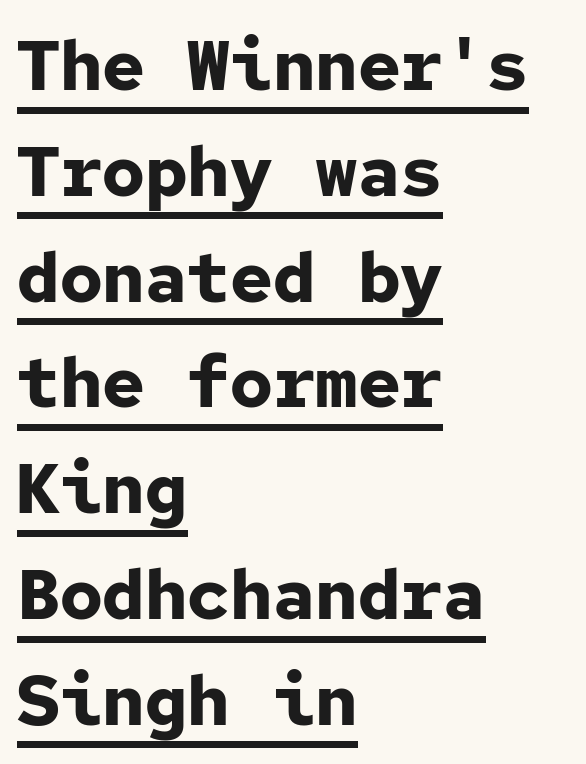
The image shows 71 px bold sans-serif type, upright, monospaced; set left-aligned, normal line spacing (1.49x), normal letter spacing, underlined; low stroke contrast and a medium x-height.
